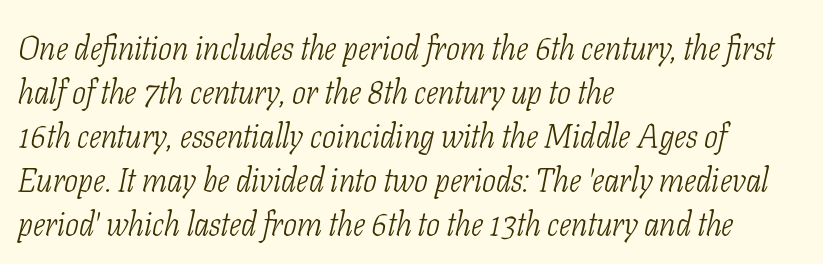
The image shows 33 px light, condensed serif type, italic (leaning right); set left-aligned, normal line spacing (1.33x), normal letter spacing, not underlined; low stroke contrast and a medium x-height.
